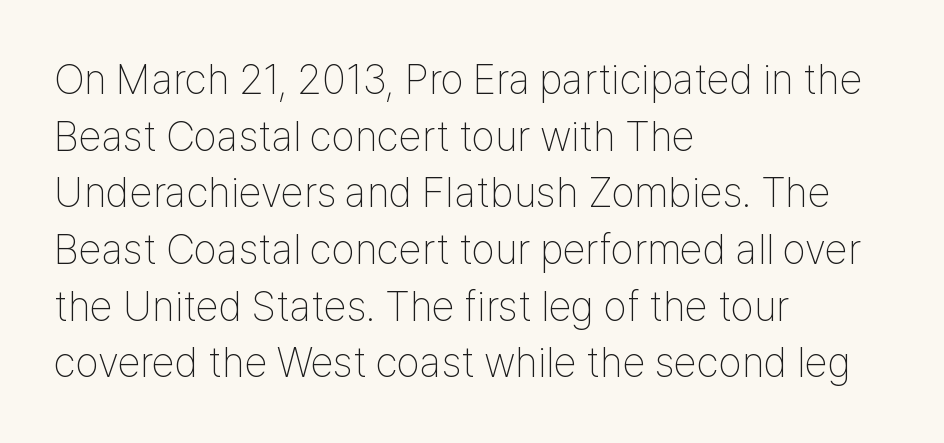
{"serif": "no", "italic": "no", "bold": "no", "weight": "thin", "width": "condensed", "stroke_contrast": "low", "x_height": "medium", "monospaced": "no", "underline": "no", "align": "left", "line_spacing": "normal", "line_spacing_ratio": 1.35, "letter_spacing": "normal", "letter_spacing_em": 0.0, "glyph_px": 42}
